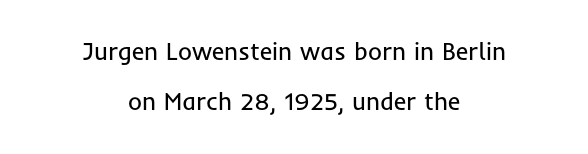
{"italic": "no", "bold": "no", "underline": "no", "align": "center", "line_spacing": "loose", "line_spacing_ratio": 2.1, "letter_spacing": "normal", "letter_spacing_em": 0.0, "glyph_px": 24}
